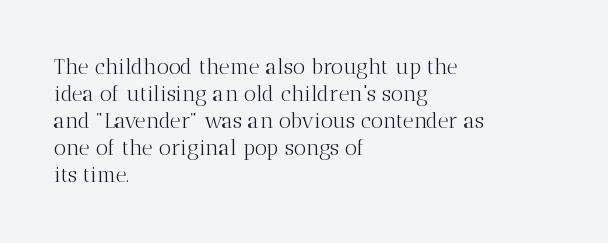
The passage shown is not underscored anywhere. Summary of vertical rhythm: regular, with standard interline spacing. The rag falls on the right side of this text block. Notice how the stems are strictly vertical — no italics here. Vertical stems look standard width or narrower in stroke.
